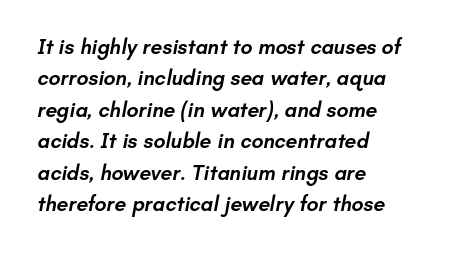
Q: Is the text bold? A: Semi-bold.
Q: Is the text underlined? A: No.
Q: How is the paragraph aligned? A: Left-aligned.
Q: Is the spacing between letters normal or unusually wide? A: Normal.
Q: Is the spacing between lines tight, normal or loose? A: Normal.
